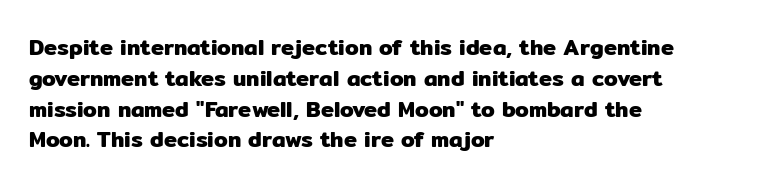
{"italic": "no", "underline": "no", "align": "left", "line_spacing": "normal", "line_spacing_ratio": 1.4, "letter_spacing": "normal", "letter_spacing_em": 0.0, "glyph_px": 22}
